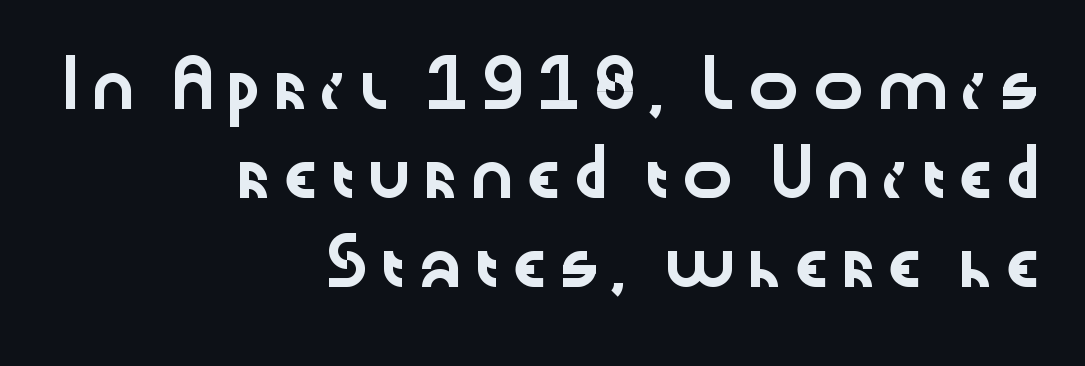
The area under the type is left untouched. This sample has the flowing, uneven cadence of proportional lettering. The compositor pushed each line to the right boundary. This sample trades compactness for vertical openness between lines. Type style note: lacks serifs.
